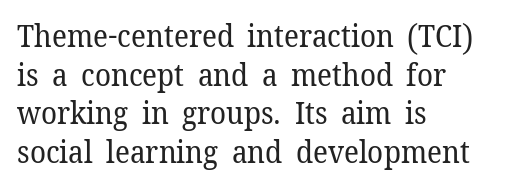
The image shows 30 px regular-weight serif type, upright; set left-aligned, normal line spacing (1.29x), normal letter spacing, not underlined; low stroke contrast and a medium x-height.
